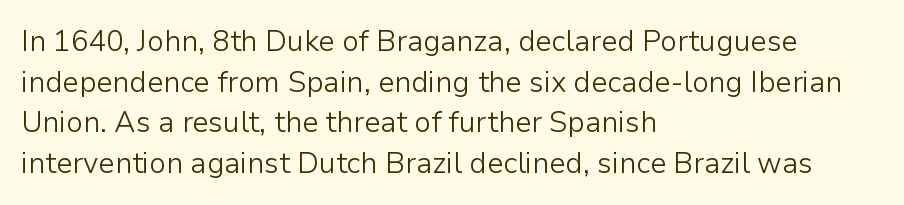
{"serif": "no", "italic": "no", "bold": "no", "weight": "light", "width": "normal", "stroke_contrast": "low", "x_height": "medium", "monospaced": "no", "underline": "no", "align": "left", "line_spacing": "normal", "line_spacing_ratio": 1.4, "letter_spacing": "normal", "letter_spacing_em": 0.0, "glyph_px": 29}
